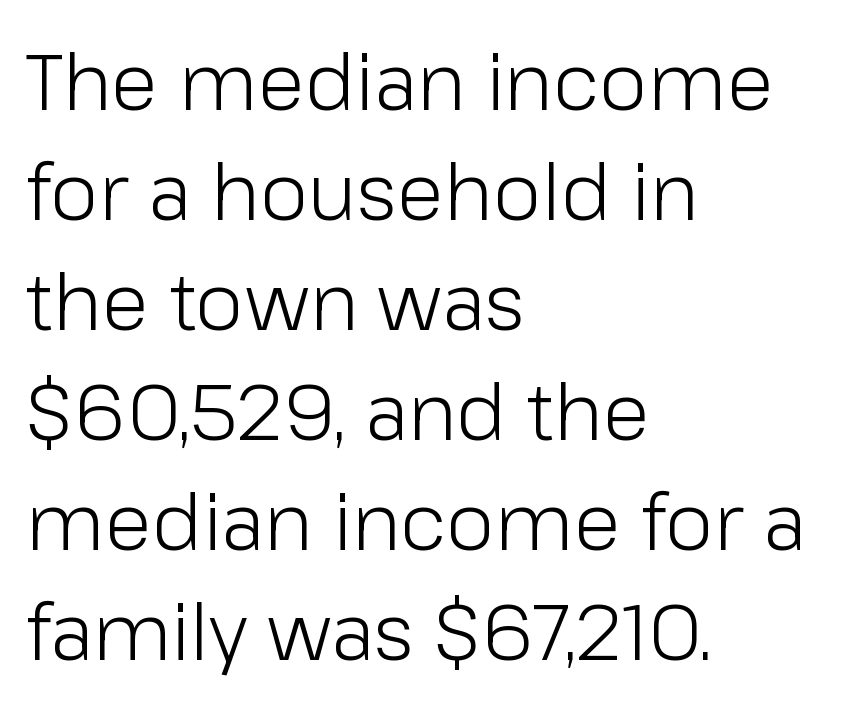
The strokes carry an ordinary text weight at most. Each line starts at the same left margin while the right side varies. The glyphs are unaccompanied by any horizontal stroke below them. You can tell it's not italic because the verticals are truly vertical. The passage shown is typed in a proportional face where columns would drift.
